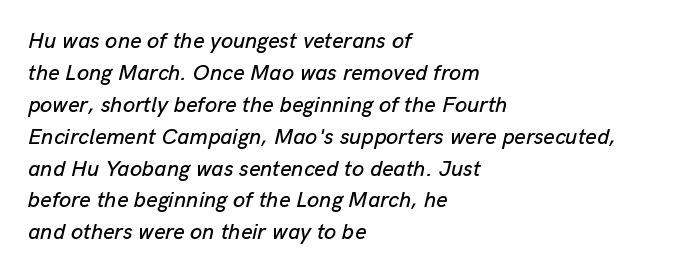
The image shows 22 px text type, italic (leaning right); set left-aligned, normal line spacing (1.45x), normal letter spacing, not underlined.
